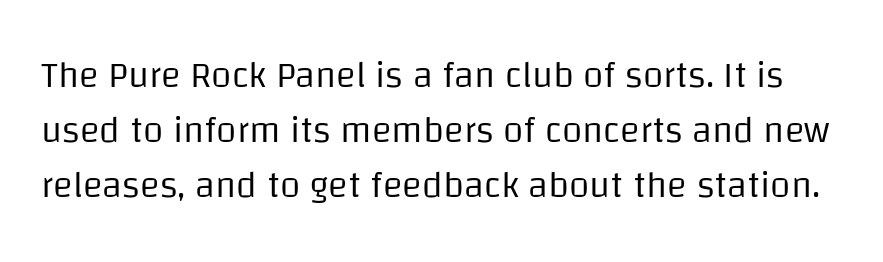
Q: Is the text bold? A: No.
Q: Is the text italic (slanted)? A: No, it is upright.
Q: Is the typeface a serif or a sans-serif typeface? A: Sans-serif.
Q: Is the text underlined? A: No.
Q: Is the spacing between letters normal or unusually wide? A: Normal.
Q: Is the spacing between lines tight, normal or loose? A: Normal.
Q: Width (condensed, normal, or wide)? A: Normal.
Q: Stroke contrast? A: Low.
Q: x-height? A: Large.
Q: Monospaced? A: No.
